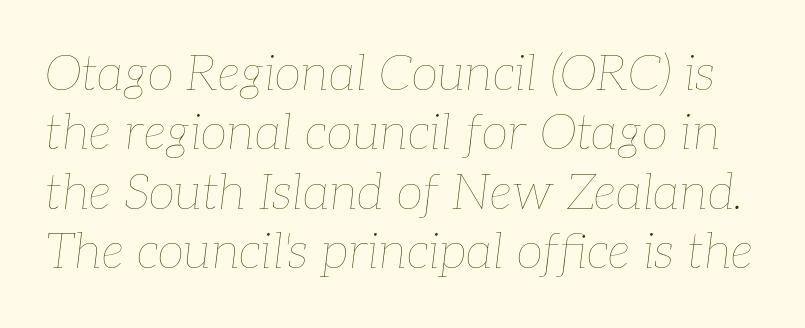
The image shows 49 px thin type, italic (leaning right); set line spacing 1.21x, normal letter spacing, not underlined; low stroke contrast and a medium x-height.
